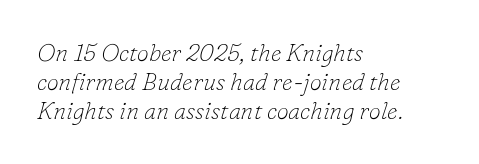
Q: Is the text bold? A: No.
Q: Is the text italic (slanted)? A: Yes, it leans right by about 16 degrees.
Q: Is the text underlined? A: No.
Q: How is the paragraph aligned? A: Left-aligned.
Q: Is the spacing between letters normal or unusually wide? A: Normal.
